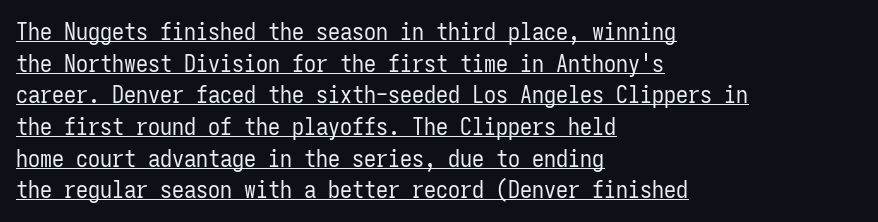
{"italic": "no", "bold": "no", "underline": "yes", "align": "left", "line_spacing": "normal", "line_spacing_ratio": 1.32, "letter_spacing": "normal", "letter_spacing_em": 0.0, "glyph_px": 24}
